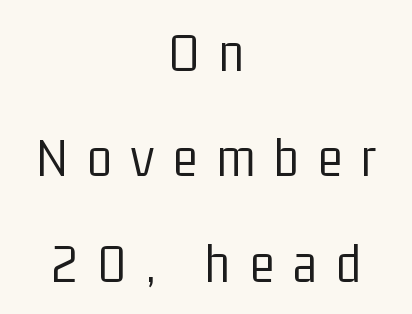
The strip under each line holds only bare page. Every stem runs plumb, perpendicular to the baseline. A quiet, ordinary-to-light weight characterises the typeface. Characters follow at a spacing far wider than the type designer built in. The text was rendered using a sans face with plain stroke endings.
